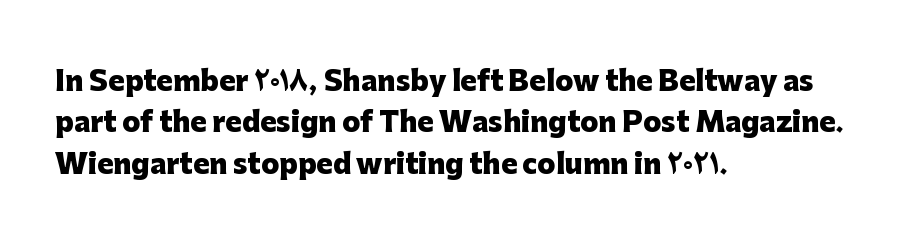
The image shows 27 px bold type, upright; set left-aligned, normal line spacing (1.53x), normal letter spacing, not underlined.
